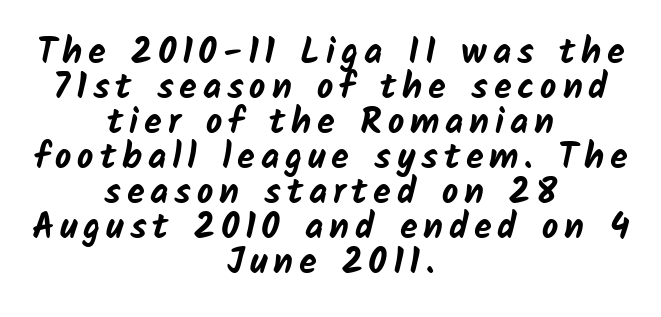
Q: Is the text bold? A: Yes.
Q: Is the typeface a serif or a sans-serif typeface? A: Sans-serif.
Q: Is the text underlined? A: No.
Q: How is the paragraph aligned? A: Centered.
Q: Is the spacing between lines tight, normal or loose? A: Tight.
Q: Width (condensed, normal, or wide)? A: Normal.
Q: Stroke contrast? A: Low.
Q: x-height? A: Medium.
Q: Monospaced? A: No.
